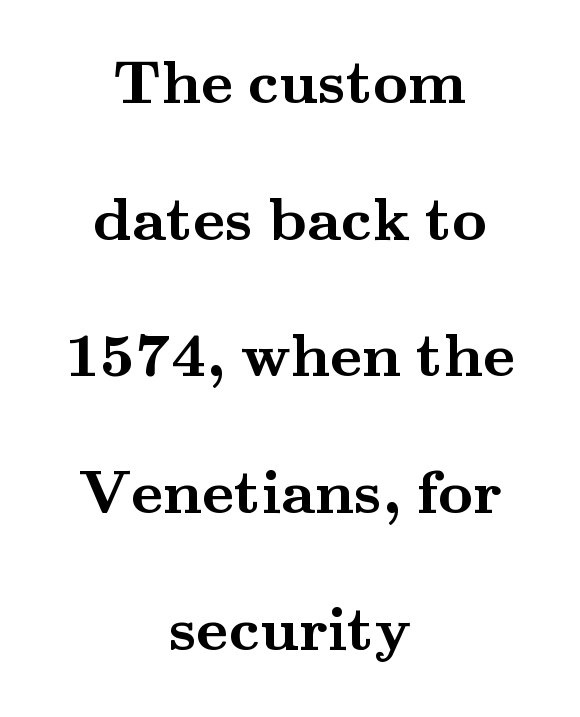
The image shows 61 px semibold, wide serif type, upright; set centered, loose line spacing (2.24x), normal letter spacing, not underlined; medium stroke contrast and a small x-height.
